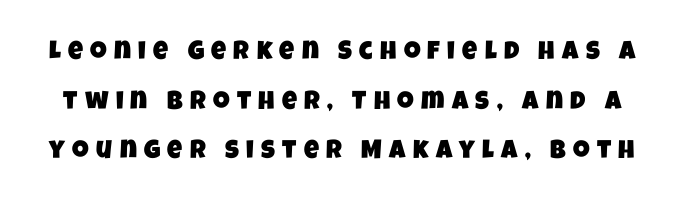
Q: Is the text underlined? A: No.
Q: Is the spacing between letters normal or unusually wide? A: Unusually wide.
Q: Is the spacing between lines tight, normal or loose? A: Loose.
